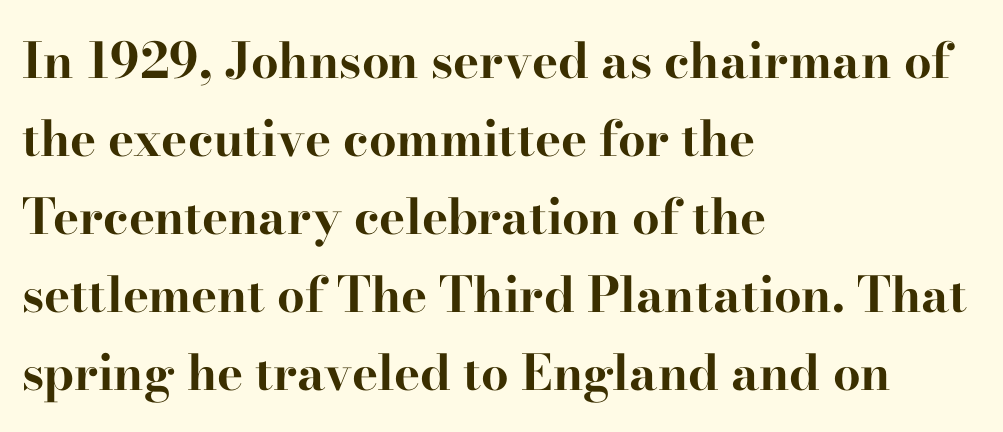
{"serif": "yes", "italic": "no", "bold": "yes", "weight": "bold", "width": "wide", "stroke_contrast": "high", "x_height": "small", "monospaced": "no", "underline": "no", "align": "left", "line_spacing": "normal", "line_spacing_ratio": 1.59, "letter_spacing": "normal", "letter_spacing_em": 0.0, "glyph_px": 49}
